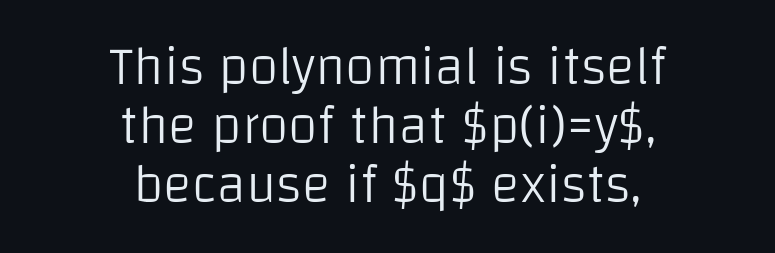
Q: Is the text bold? A: No.
Q: Is the text italic (slanted)? A: No, it is upright.
Q: Is the typeface a serif or a sans-serif typeface? A: Sans-serif.
Q: Is the text underlined? A: No.
Q: How is the paragraph aligned? A: Centered.
Q: Is the spacing between letters normal or unusually wide? A: Normal.
Q: Is the spacing between lines tight, normal or loose? A: Tight.
Q: Width (condensed, normal, or wide)? A: Normal.
Q: Stroke contrast? A: Low.
Q: x-height? A: Large.
Q: Monospaced? A: No.
